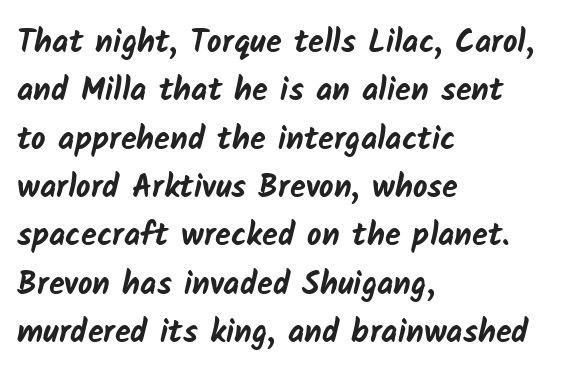
{"serif": "no", "bold": "yes", "weight": "bold", "width": "normal", "stroke_contrast": "low", "x_height": "medium", "monospaced": "no", "underline": "no", "align": "left", "line_spacing": "normal", "line_spacing_ratio": 1.51, "letter_spacing": "normal", "letter_spacing_em": 0.0, "glyph_px": 32}
